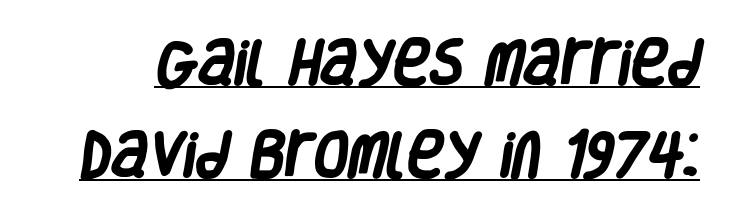
{"serif": "no", "bold": "yes", "weight": "heavy", "width": "condensed", "stroke_contrast": "low", "x_height": "large", "monospaced": "no", "underline": "yes", "line_spacing_ratio": 1.85, "letter_spacing": "normal", "letter_spacing_em": 0.0, "glyph_px": 50}
